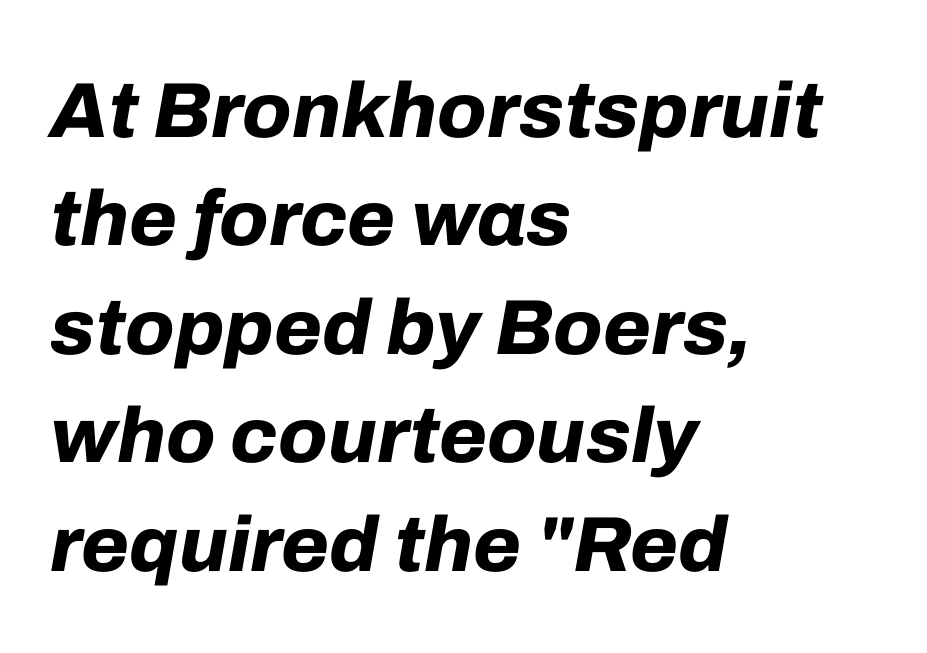
{"italic": "yes", "lean": "right", "slant_degrees": 10, "bold": "yes", "weight": "bold", "width": "normal", "stroke_contrast": "low", "x_height": "medium", "monospaced": "no", "underline": "no", "align": "left", "line_spacing": "normal", "line_spacing_ratio": 1.39, "letter_spacing": "normal", "letter_spacing_em": 0.0, "glyph_px": 78}
